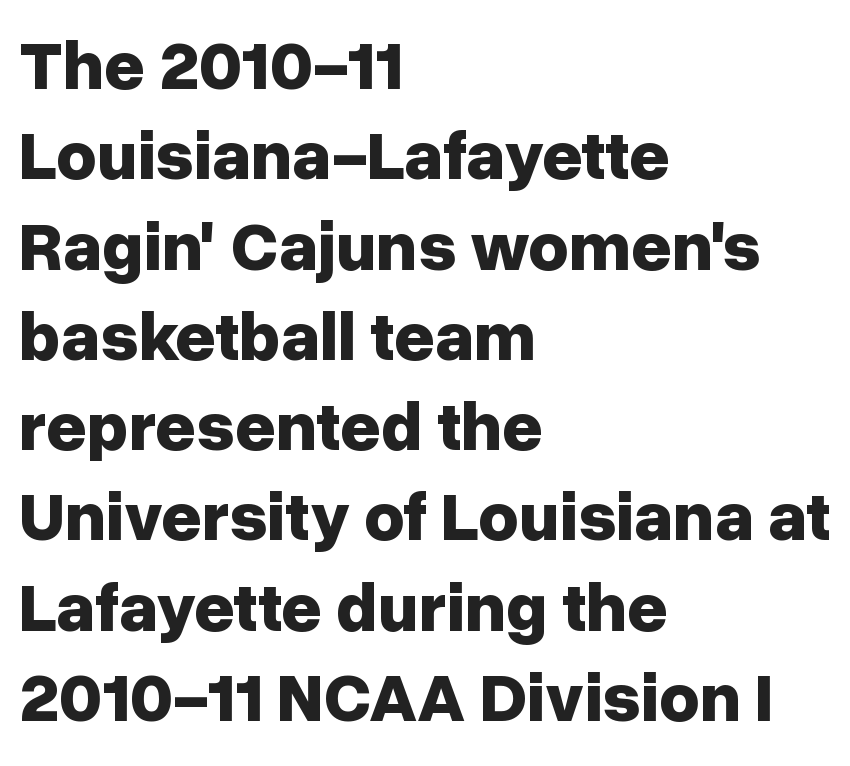
The image shows 70 px bold sans-serif type, upright; set left-aligned, normal line spacing (1.29x), normal letter spacing, not underlined; low stroke contrast and a medium x-height.
